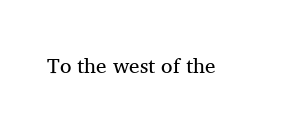
Q: Is the text bold? A: No.
Q: Is the text italic (slanted)? A: No, it is upright.
Q: Is the text underlined? A: No.
Q: Is the spacing between letters normal or unusually wide? A: Normal.
